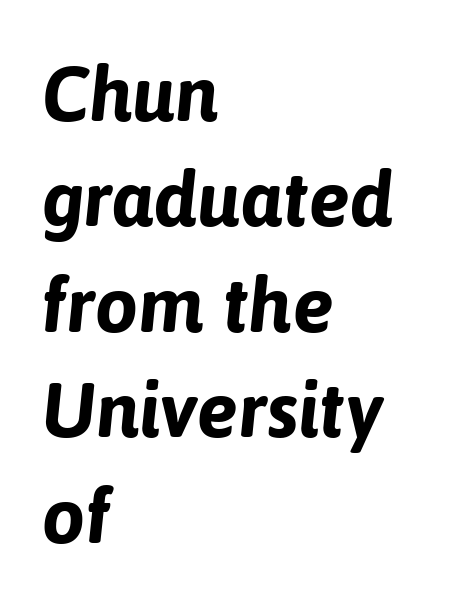
{"italic": "yes", "lean": "right", "slant_degrees": 6, "bold": "yes", "weight": "bold", "width": "normal", "stroke_contrast": "low", "x_height": "medium", "monospaced": "no", "underline": "no", "align": "left", "line_spacing": "normal", "line_spacing_ratio": 1.37, "letter_spacing": "normal", "letter_spacing_em": 0.0, "glyph_px": 77}
